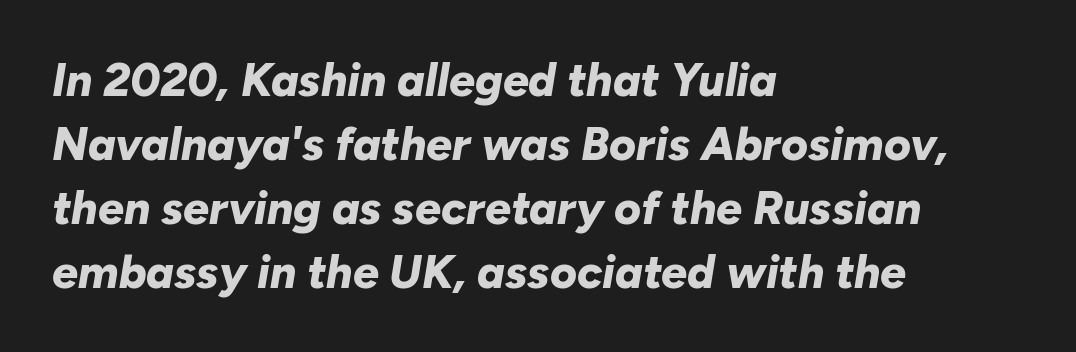
Q: Is the text bold? A: Yes.
Q: Is the text italic (slanted)? A: Yes, it leans right by about 10 degrees.
Q: Is the text underlined? A: No.
Q: How is the paragraph aligned? A: Left-aligned.
Q: Is the spacing between letters normal or unusually wide? A: Normal.
Q: Is the spacing between lines tight, normal or loose? A: Normal.
Q: Width (condensed, normal, or wide)? A: Normal.
Q: Stroke contrast? A: Low.
Q: x-height? A: Medium.
Q: Monospaced? A: No.
